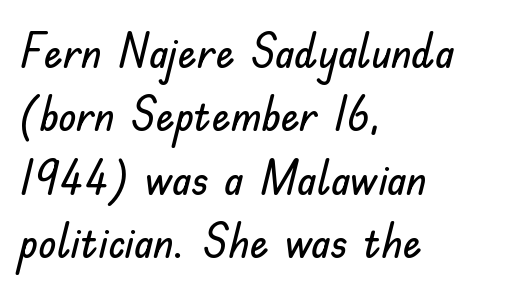
{"serif": "no", "width": "normal", "stroke_contrast": "low", "x_height": "small", "monospaced": "no", "underline": "no", "align": "left", "line_spacing": "normal", "line_spacing_ratio": 1.35, "letter_spacing": "normal", "letter_spacing_em": 0.0, "glyph_px": 47}
